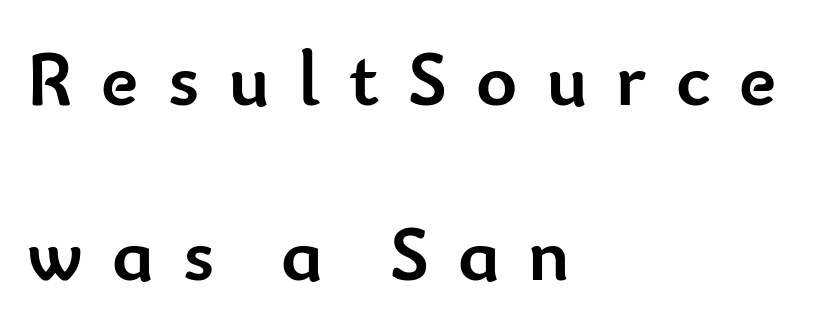
Q: Is the text bold? A: Yes.
Q: Is the text italic (slanted)? A: No, it is upright.
Q: Is the typeface a serif or a sans-serif typeface? A: Sans-serif.
Q: Is the text underlined? A: No.
Q: How is the paragraph aligned? A: Left-aligned.
Q: Is the spacing between letters normal or unusually wide? A: Unusually wide.
Q: Is the spacing between lines tight, normal or loose? A: Loose.
Q: Width (condensed, normal, or wide)? A: Normal.
Q: Stroke contrast? A: Low.
Q: x-height? A: Small.
Q: Monospaced? A: No.
